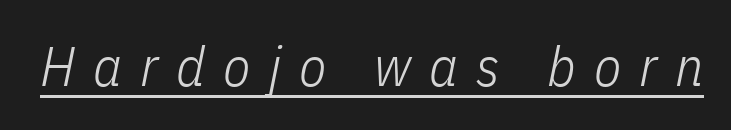
{"italic": "yes", "lean": "right", "slant_degrees": 11, "bold": "no", "weight": "light", "width": "condensed", "stroke_contrast": "low", "x_height": "medium", "monospaced": "no", "underline": "yes", "letter_spacing": "wide", "letter_spacing_em": 0.32, "glyph_px": 56}
